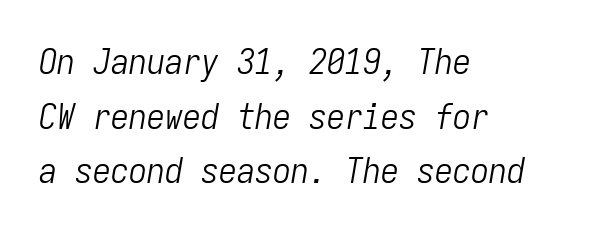
Each row of text sits above clean, open space. The lettering tilts uniformly, giving the passage an italic look. Summary of vertical rhythm: regular, with standard interline spacing. Ink coverage per letter is moderate at most. Horizontally, the lines are justified to the leading edge only.
